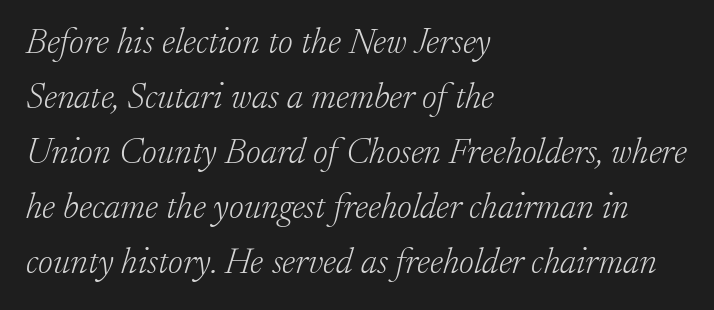
The image shows 36 px light serif type, italic (leaning right); set left-aligned, normal line spacing (1.53x), normal letter spacing, not underlined; low stroke contrast and a small x-height.
